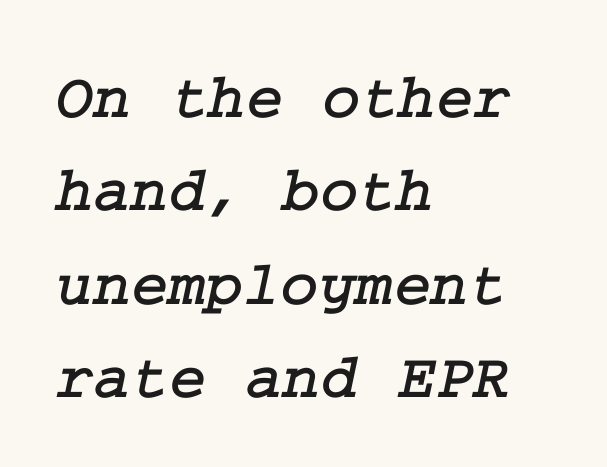
Q: Is the typeface a serif or a sans-serif typeface? A: Serif.
Q: Is the text underlined? A: No.
Q: How is the paragraph aligned? A: Left-aligned.
Q: Is the spacing between letters normal or unusually wide? A: Normal.
Q: Is the spacing between lines tight, normal or loose? A: Normal.
Q: Width (condensed, normal, or wide)? A: Normal.
Q: Stroke contrast? A: Low.
Q: x-height? A: Medium.
